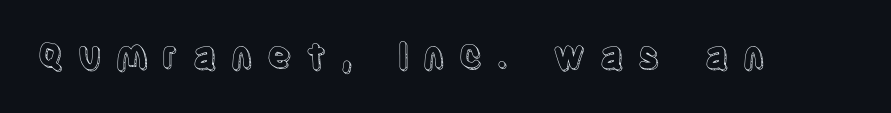
The image shows 36 px condensed type, upright; set unusually wide letter spacing (+0.4 em), not underlined; a large x-height.
